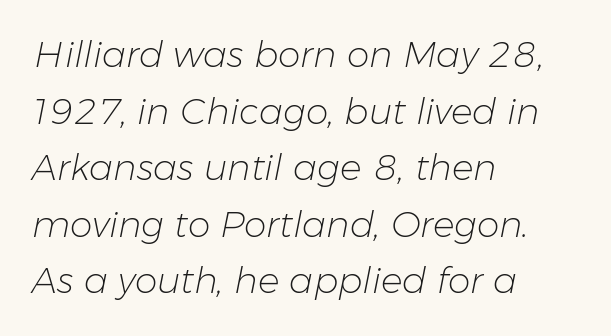
The image shows 36 px light type, italic (leaning right); set left-aligned, normal line spacing (1.57x), normal letter spacing, not underlined; low stroke contrast and a medium x-height.
